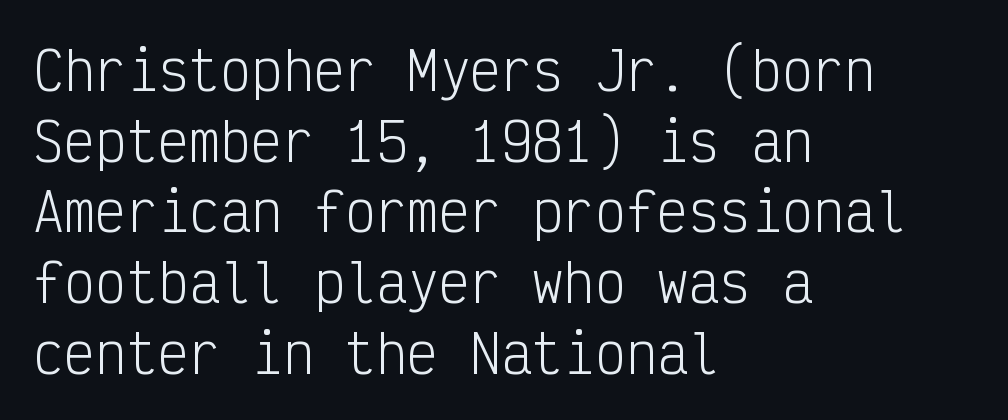
Q: Is the text bold? A: No.
Q: Is the text italic (slanted)? A: No, it is upright.
Q: Is the typeface a serif or a sans-serif typeface? A: Sans-serif.
Q: Is the text underlined? A: No.
Q: How is the paragraph aligned? A: Left-aligned.
Q: Is the spacing between letters normal or unusually wide? A: Normal.
Q: Is the spacing between lines tight, normal or loose? A: Normal.
Q: Width (condensed, normal, or wide)? A: Condensed.
Q: Stroke contrast? A: Low.
Q: x-height? A: Medium.
Q: Monospaced? A: Yes.
